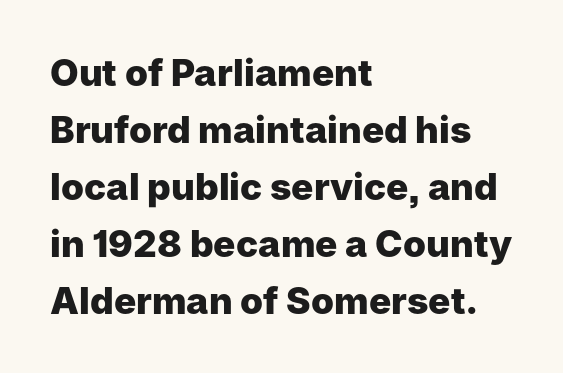
The passage shown is typed in a proportional face where columns would drift. The letterforms sit shoulder to shoulder at normal distance. Quick note: underline off. The text was rendered using a sans face with plain stroke endings.
